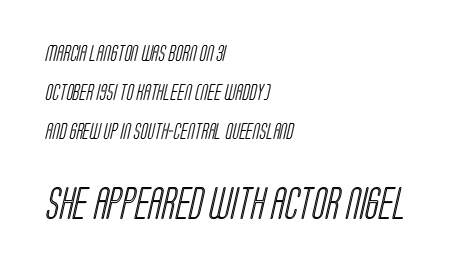
The passage is arranged the way most books set body copy — flush left. The letters advance in unequal steps, a hallmark of proportional type. Each row of text sits above clean, open space. Glyph-to-glyph distance matches everyday printed text. Bigger letters appear in the bottom chunk; the top chunk is reduced. Leading: increased.
